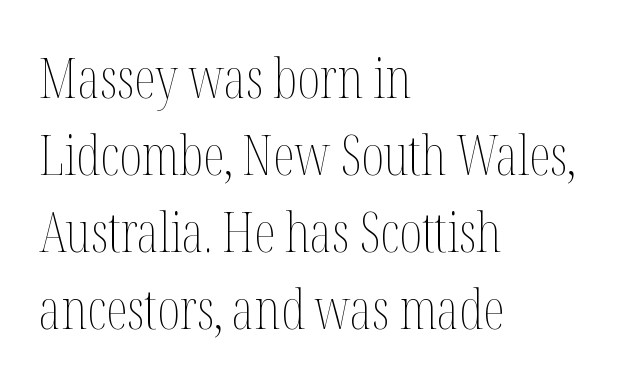
{"italic": "no", "bold": "no", "weight": "thin", "width": "condensed", "stroke_contrast": "medium", "x_height": "medium", "monospaced": "no", "underline": "no", "align": "left", "line_spacing": "normal", "line_spacing_ratio": 1.4, "letter_spacing": "normal", "letter_spacing_em": 0.0, "glyph_px": 55}
